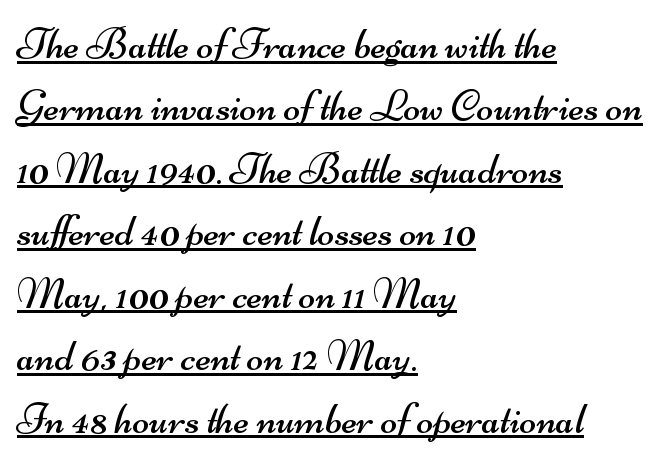
{"serif": "no", "bold": "no", "weight": "regular", "width": "wide", "stroke_contrast": "medium", "x_height": "small", "monospaced": "no", "underline": "yes", "align": "left", "line_spacing": "normal", "line_spacing_ratio": 1.42, "letter_spacing": "normal", "letter_spacing_em": 0.0, "glyph_px": 44}
